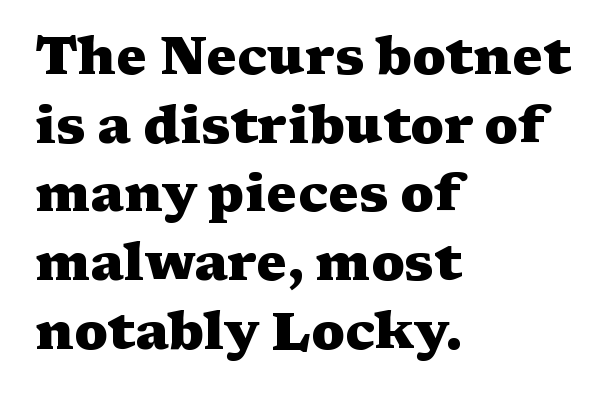
Alignment: flush left. Typesetter's note: full bold, strokes at maximum text heaviness. Normally led — the rows are evenly, conventionally spaced. Ordinary non-slanted type is in use. In terms of letterspacing, this is plain default setting.
